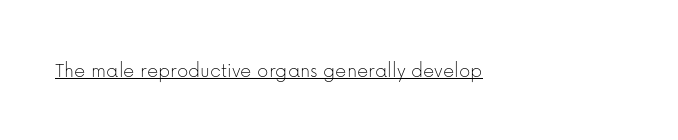
{"italic": "no", "bold": "no", "underline": "yes", "letter_spacing": "normal", "letter_spacing_em": 0.0, "glyph_px": 22}
